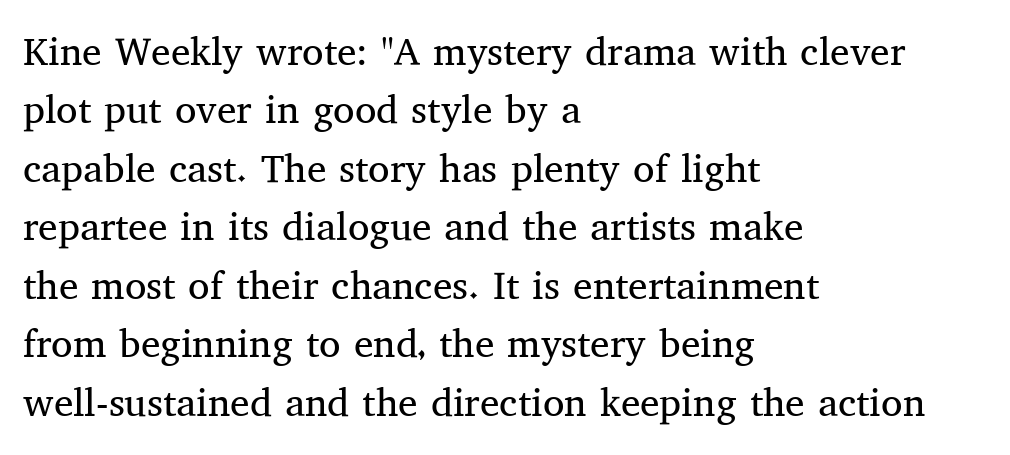
The image shows 39 px regular-weight serif type, upright; set left-aligned, normal line spacing (1.5x), normal letter spacing, not underlined; medium stroke contrast and a medium x-height.
